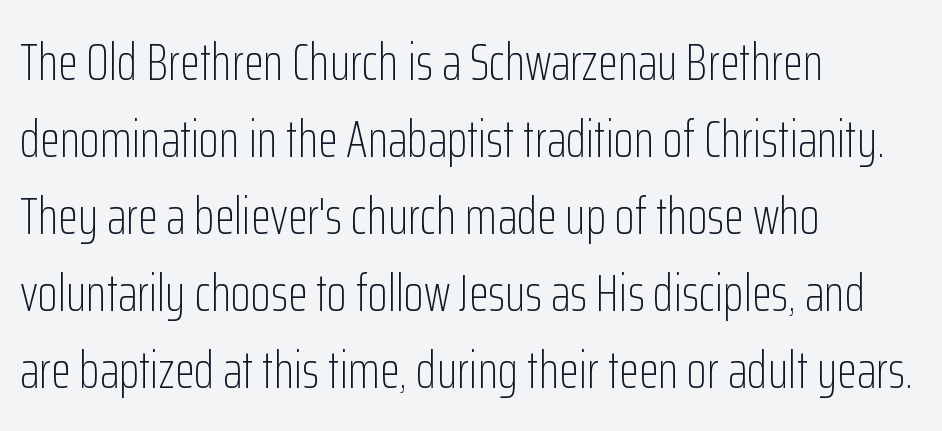
This is roman type, the default non-slanted kind. Bold? No — there's no thickening of the strokes. Line spacing here is normal. In terms of letterform style, serifs are entirely absent. The area under the type is left untouched. A typesetter would call this proportional, since set widths differ per character.
